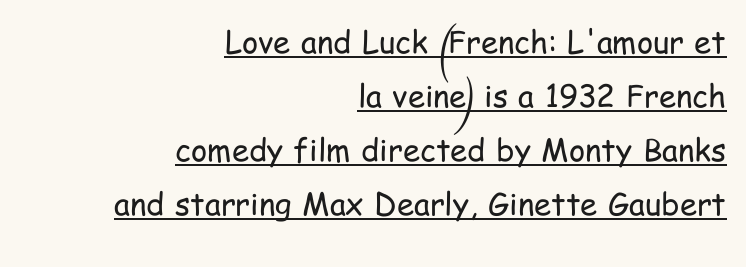
Q: Is the text bold? A: No.
Q: Is the text italic (slanted)? A: No, it is upright.
Q: Is the typeface a serif or a sans-serif typeface? A: Sans-serif.
Q: Is the text underlined? A: Yes.
Q: How is the paragraph aligned? A: Right-aligned.
Q: Is the spacing between letters normal or unusually wide? A: Normal.
Q: Width (condensed, normal, or wide)? A: Condensed.
Q: Stroke contrast? A: Low.
Q: x-height? A: Medium.
Q: Monospaced? A: No.
